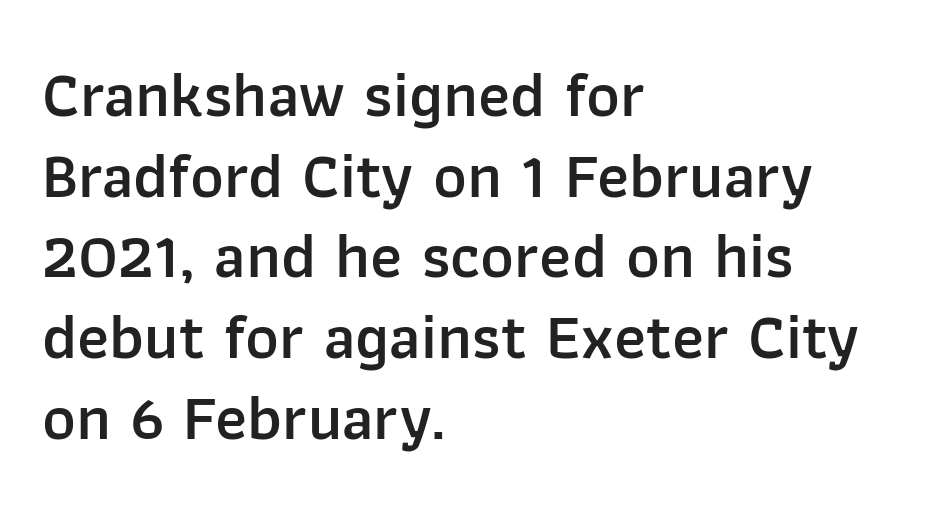
Q: Is the text bold? A: Semi-bold.
Q: Is the text italic (slanted)? A: No, it is upright.
Q: Is the typeface a serif or a sans-serif typeface? A: Sans-serif.
Q: Is the text underlined? A: No.
Q: How is the paragraph aligned? A: Left-aligned.
Q: Is the spacing between letters normal or unusually wide? A: Normal.
Q: Is the spacing between lines tight, normal or loose? A: Normal.
Q: Width (condensed, normal, or wide)? A: Normal.
Q: Stroke contrast? A: Low.
Q: x-height? A: Medium.
Q: Monospaced? A: No.
